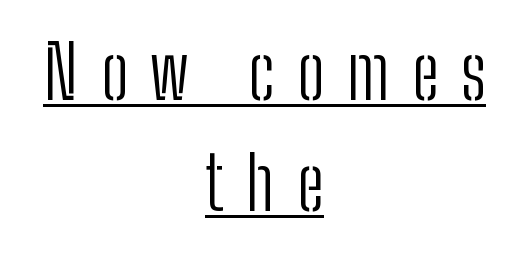
Q: Is the text bold? A: No.
Q: Is the text italic (slanted)? A: No, it is upright.
Q: Is the typeface a serif or a sans-serif typeface? A: Sans-serif.
Q: Is the text underlined? A: Yes.
Q: How is the paragraph aligned? A: Centered.
Q: Is the spacing between letters normal or unusually wide? A: Unusually wide.
Q: Is the spacing between lines tight, normal or loose? A: Normal.
Q: Width (condensed, normal, or wide)? A: Condensed.
Q: Stroke contrast? A: Low.
Q: x-height? A: Medium.
Q: Monospaced? A: No.
